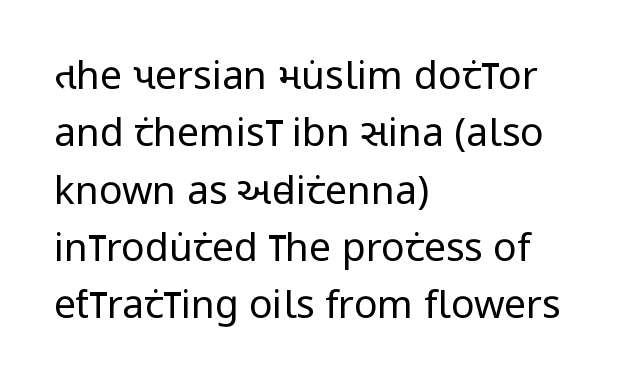
Q: Is the text bold? A: No.
Q: Is the text italic (slanted)? A: No, it is upright.
Q: Is the typeface a serif or a sans-serif typeface? A: Sans-serif.
Q: Is the text underlined? A: No.
Q: How is the paragraph aligned? A: Left-aligned.
Q: Is the spacing between letters normal or unusually wide? A: Normal.
Q: Is the spacing between lines tight, normal or loose? A: Normal.
Q: Width (condensed, normal, or wide)? A: Condensed.
Q: Stroke contrast? A: Low.
Q: x-height? A: Large.
Q: Monospaced? A: No.
